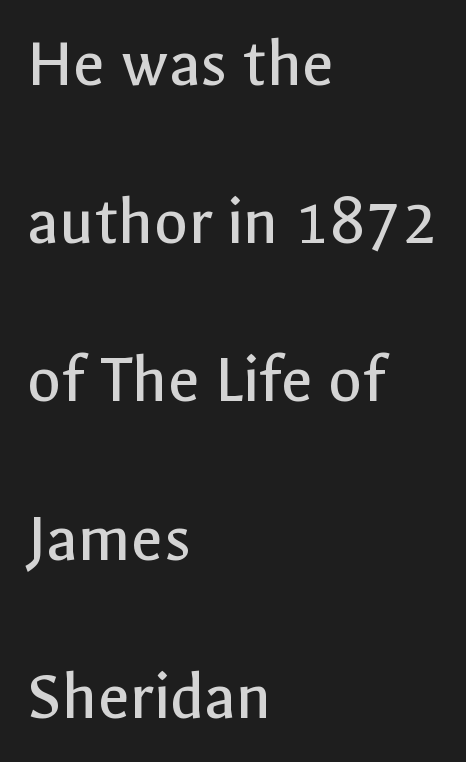
Q: Is the text bold? A: No.
Q: Is the text italic (slanted)? A: No, it is upright.
Q: Is the typeface a serif or a sans-serif typeface? A: Sans-serif.
Q: Is the text underlined? A: No.
Q: How is the paragraph aligned? A: Left-aligned.
Q: Is the spacing between letters normal or unusually wide? A: Normal.
Q: Is the spacing between lines tight, normal or loose? A: Loose.
Q: Width (condensed, normal, or wide)? A: Normal.
Q: x-height? A: Medium.
Q: Monospaced? A: No.
